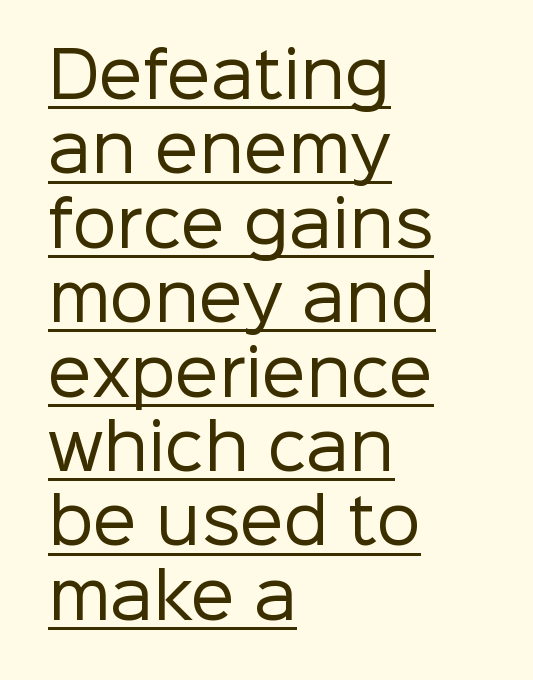
{"serif": "no", "italic": "no", "bold": "no", "weight": "regular", "width": "normal", "stroke_contrast": "low", "x_height": "medium", "monospaced": "no", "underline": "yes", "align": "left", "line_spacing_ratio": 1.2, "letter_spacing": "normal", "letter_spacing_em": 0.0, "glyph_px": 62}
